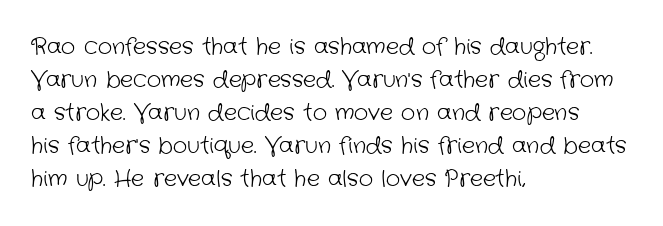
{"bold": "no", "underline": "no", "align": "left", "line_spacing": "normal", "line_spacing_ratio": 1.5, "letter_spacing": "normal", "letter_spacing_em": 0.0, "glyph_px": 22}
